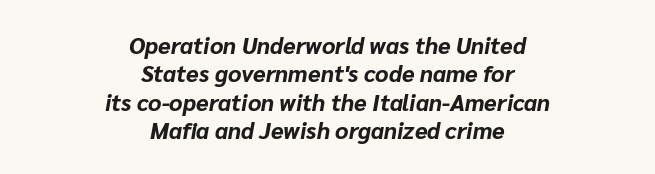
{"italic": "yes", "lean": "right", "slant_degrees": 10, "bold": "yes", "underline": "no", "align": "center", "line_spacing_ratio": 1.23, "letter_spacing": "normal", "letter_spacing_em": 0.0, "glyph_px": 23}
